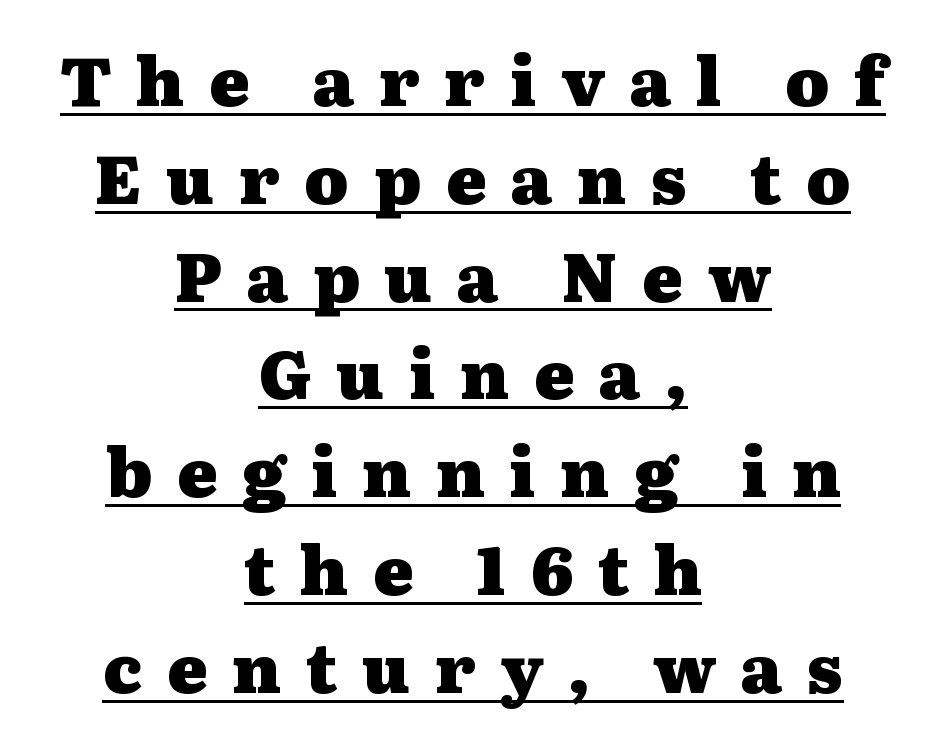
Q: Is the text bold? A: Yes.
Q: Is the text italic (slanted)? A: No, it is upright.
Q: Is the typeface a serif or a sans-serif typeface? A: Serif.
Q: Is the text underlined? A: Yes.
Q: How is the paragraph aligned? A: Centered.
Q: Is the spacing between letters normal or unusually wide? A: Unusually wide.
Q: Is the spacing between lines tight, normal or loose? A: Normal.
Q: Width (condensed, normal, or wide)? A: Wide.
Q: Stroke contrast? A: Medium.
Q: x-height? A: Medium.
Q: Monospaced? A: No.
